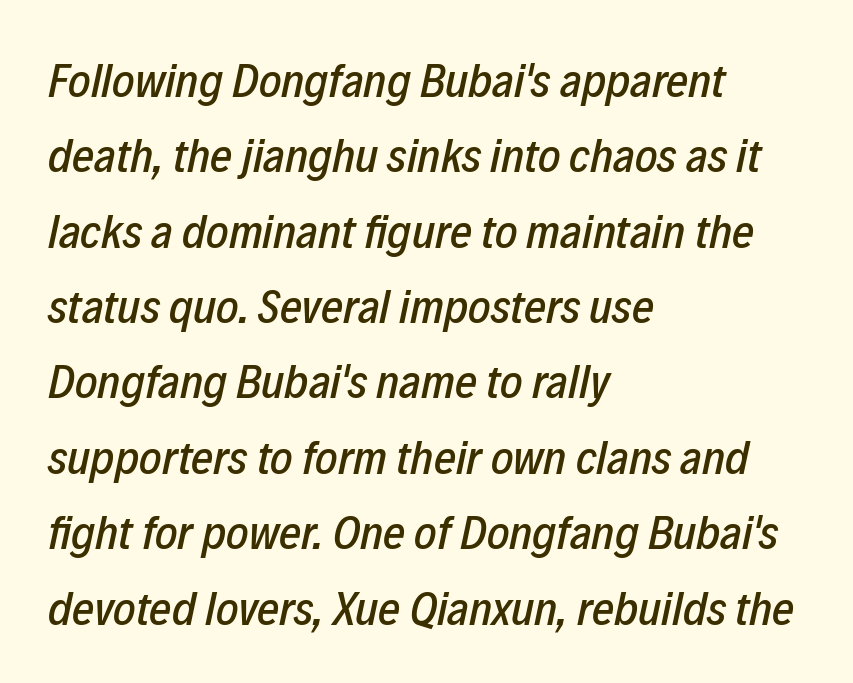
{"italic": "yes", "lean": "right", "slant_degrees": 12, "width": "condensed", "stroke_contrast": "low", "x_height": "medium", "monospaced": "no", "underline": "no", "align": "left", "line_spacing": "normal", "line_spacing_ratio": 1.57, "letter_spacing": "normal", "letter_spacing_em": 0.0, "glyph_px": 48}
